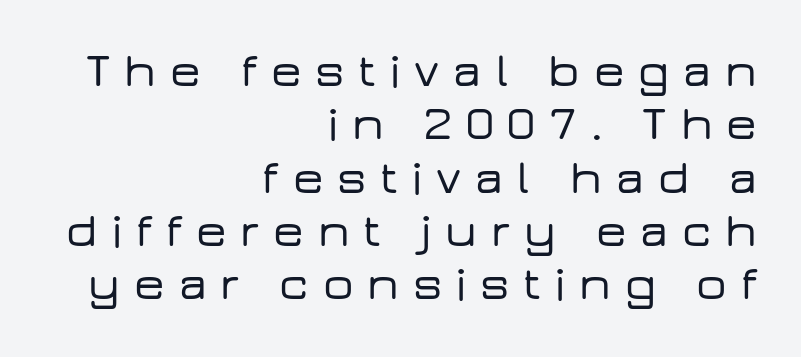
{"serif": "no", "italic": "no", "width": "wide", "stroke_contrast": "low", "x_height": "medium", "monospaced": "no", "underline": "no", "align": "right", "line_spacing": "tight", "line_spacing_ratio": 1.11, "letter_spacing": "wide", "letter_spacing_em": 0.29, "glyph_px": 48}
